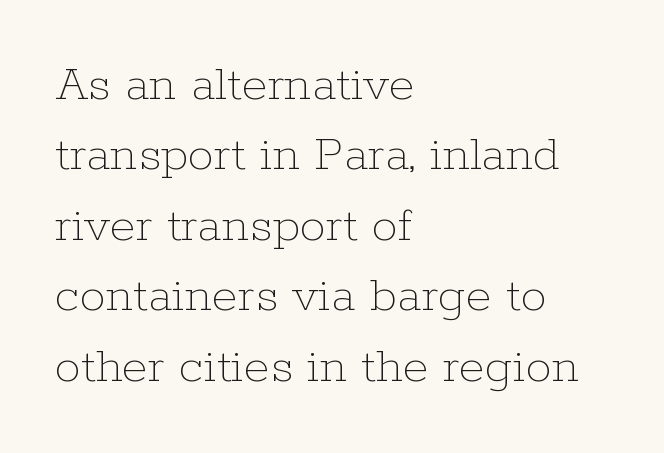
Every stem runs plumb, perpendicular to the baseline. Rule under the text: the space is simply empty. Tracking here is standard; glyphs follow each other at the usual distance. Where is the straight margin? On the left. The rendering uses a moderate line-height, typical for paragraphs.
